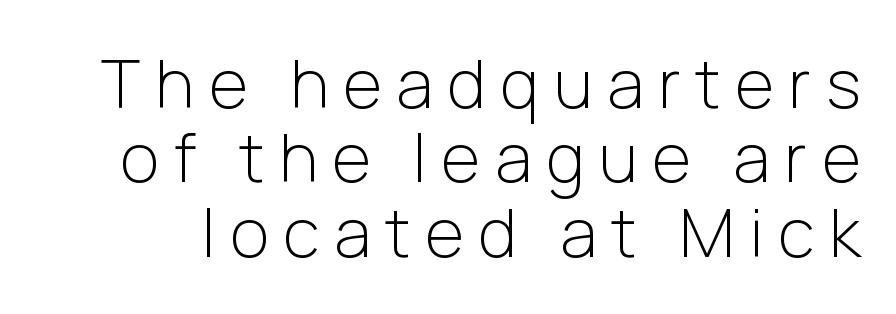
Substantial extra tracking has been applied to these lines. The letters carry no serifs — their stems end cleanly without finishing strokes. A typesetter would mark this as roman, not italic. The space directly below the letters is spotless.
